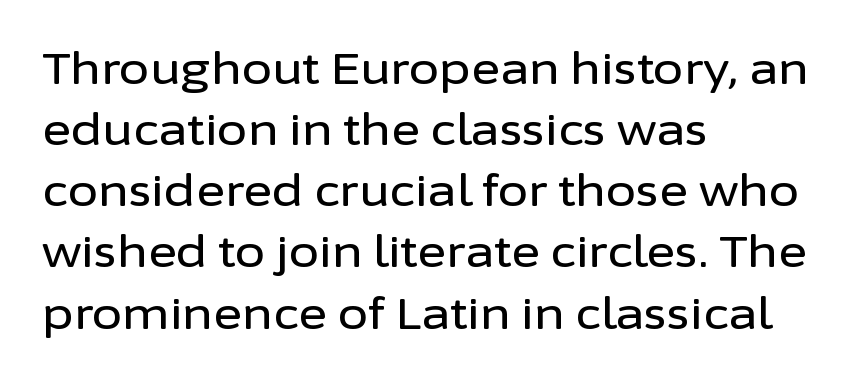
Q: Is the text italic (slanted)? A: No, it is upright.
Q: Is the typeface a serif or a sans-serif typeface? A: Sans-serif.
Q: Is the text underlined? A: No.
Q: How is the paragraph aligned? A: Left-aligned.
Q: Is the spacing between letters normal or unusually wide? A: Normal.
Q: Is the spacing between lines tight, normal or loose? A: Normal.
Q: Width (condensed, normal, or wide)? A: Normal.
Q: Stroke contrast? A: Low.
Q: x-height? A: Medium.
Q: Monospaced? A: No.
